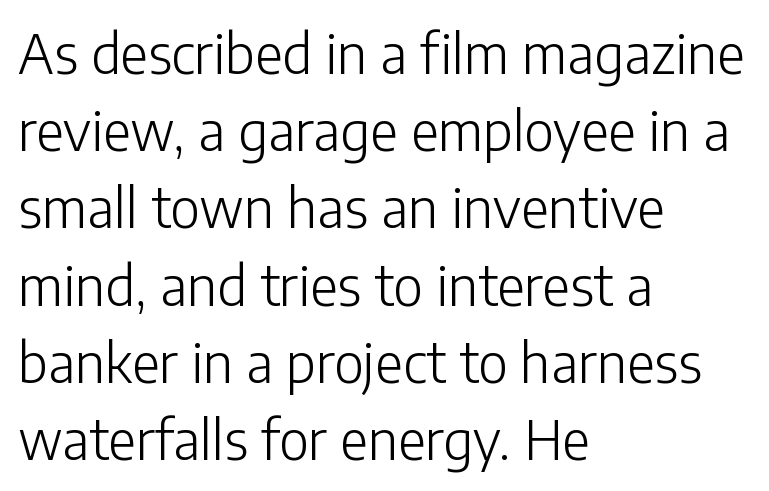
{"serif": "no", "italic": "no", "bold": "no", "weight": "light", "width": "normal", "stroke_contrast": "low", "x_height": "medium", "monospaced": "no", "underline": "no", "align": "left", "line_spacing": "normal", "line_spacing_ratio": 1.43, "letter_spacing": "normal", "letter_spacing_em": 0.0, "glyph_px": 54}
